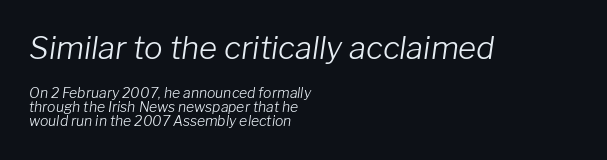
Q: Is the text bold? A: No.
Q: Is the text italic (slanted)? A: Yes, it leans right by about 8 degrees.
Q: Is the text underlined? A: No.
Q: How is the paragraph aligned? A: Left-aligned.
Q: Is the spacing between letters normal or unusually wide? A: Normal.
Q: Is the spacing between lines tight, normal or loose? A: Tight.
Q: Which block of text is set in a larger size, the first (top) or the second (bottom)? A: The first (top) one.
Q: Width (condensed, normal, or wide)? A: Normal.
Q: Stroke contrast? A: Low.
Q: x-height? A: Medium.
Q: Monospaced? A: No.
